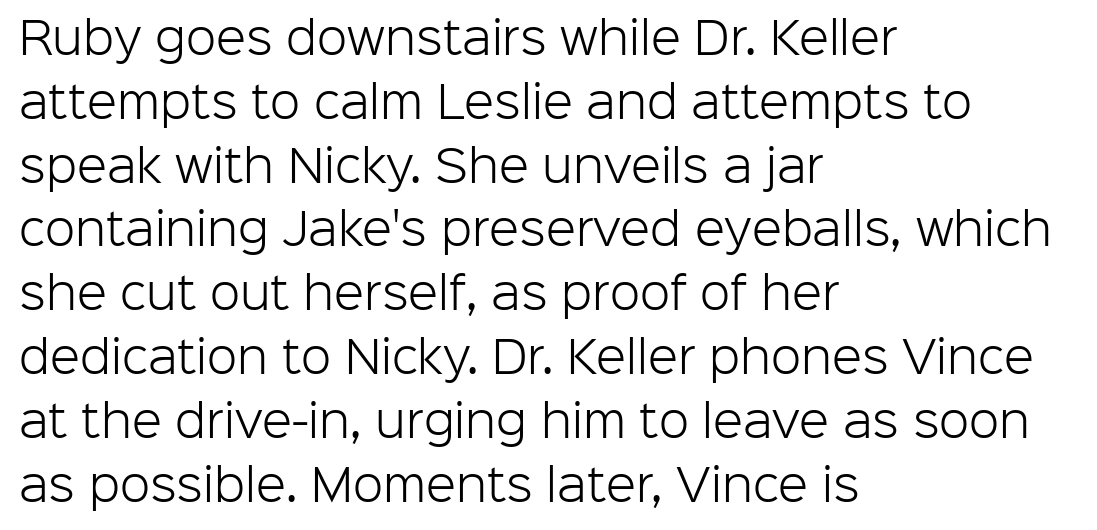
The image shows 44 px light sans-serif type, upright; set left-aligned, normal line spacing (1.45x), normal letter spacing, not underlined; low stroke contrast and a medium x-height.
